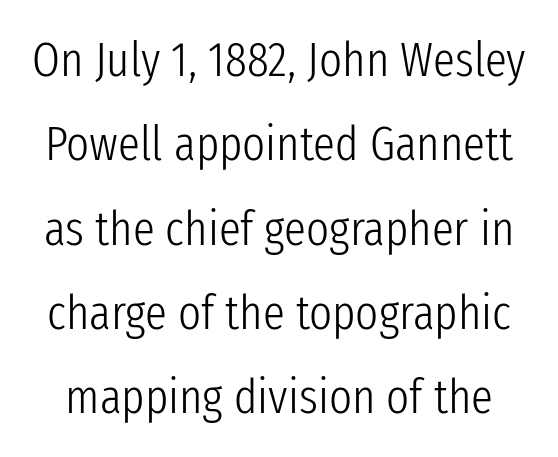
This rendering leaves character spacing at its baseline value. The typesetting does not lean heavy: it is not bold. Rule under the text: the space is simply empty. Every stem runs plumb, perpendicular to the baseline.
